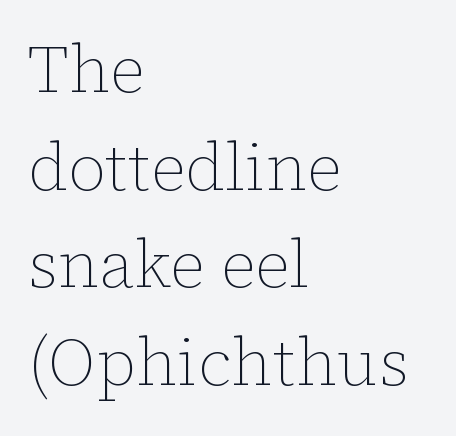
Q: Is the text bold? A: No.
Q: Is the text italic (slanted)? A: No, it is upright.
Q: Is the text underlined? A: No.
Q: How is the paragraph aligned? A: Left-aligned.
Q: Is the spacing between letters normal or unusually wide? A: Normal.
Q: Is the spacing between lines tight, normal or loose? A: Normal.
Q: Width (condensed, normal, or wide)? A: Normal.
Q: Stroke contrast? A: Low.
Q: x-height? A: Medium.
Q: Monospaced? A: No.
